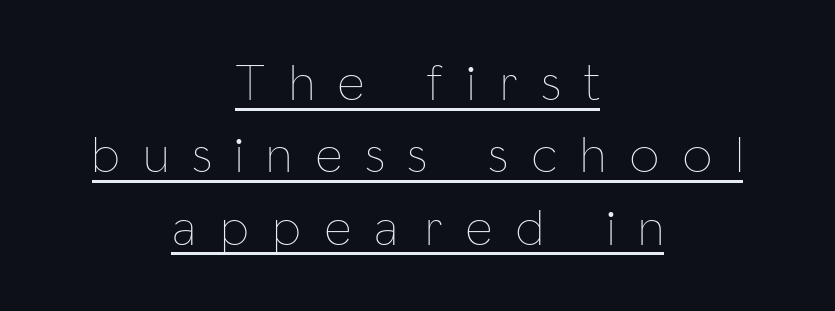
Q: Is the text bold? A: No.
Q: Is the text italic (slanted)? A: No, it is upright.
Q: Is the text underlined? A: Yes.
Q: How is the paragraph aligned? A: Centered.
Q: Is the spacing between letters normal or unusually wide? A: Unusually wide.
Q: Is the spacing between lines tight, normal or loose? A: Normal.
Q: Width (condensed, normal, or wide)? A: Condensed.
Q: Stroke contrast? A: Low.
Q: x-height? A: Medium.
Q: Monospaced? A: No.
